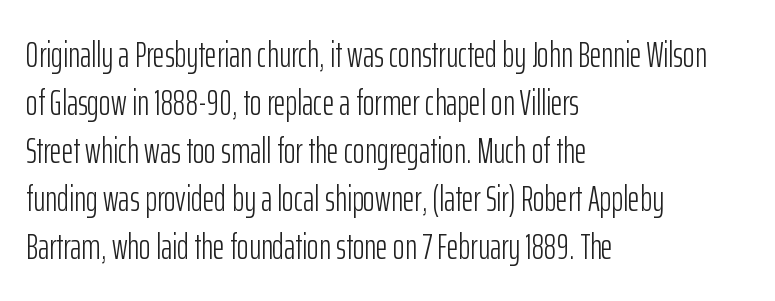
{"serif": "no", "italic": "no", "bold": "no", "weight": "light", "width": "condensed", "stroke_contrast": "low", "x_height": "medium", "monospaced": "no", "underline": "no", "align": "left", "line_spacing": "normal", "line_spacing_ratio": 1.33, "letter_spacing": "normal", "letter_spacing_em": 0.0, "glyph_px": 36}
